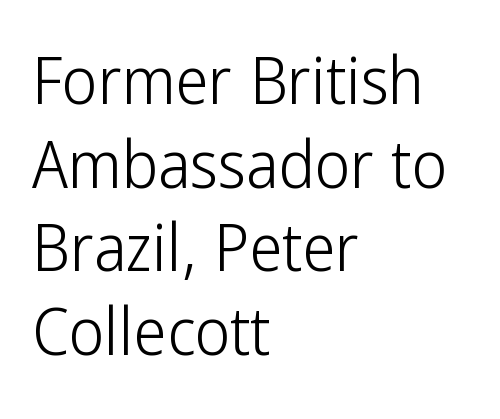
Q: Is the text bold? A: No.
Q: Is the text italic (slanted)? A: No, it is upright.
Q: Is the typeface a serif or a sans-serif typeface? A: Sans-serif.
Q: Is the text underlined? A: No.
Q: How is the paragraph aligned? A: Left-aligned.
Q: Is the spacing between letters normal or unusually wide? A: Normal.
Q: Is the spacing between lines tight, normal or loose? A: Normal.
Q: Width (condensed, normal, or wide)? A: Condensed.
Q: Stroke contrast? A: Low.
Q: x-height? A: Medium.
Q: Monospaced? A: No.
